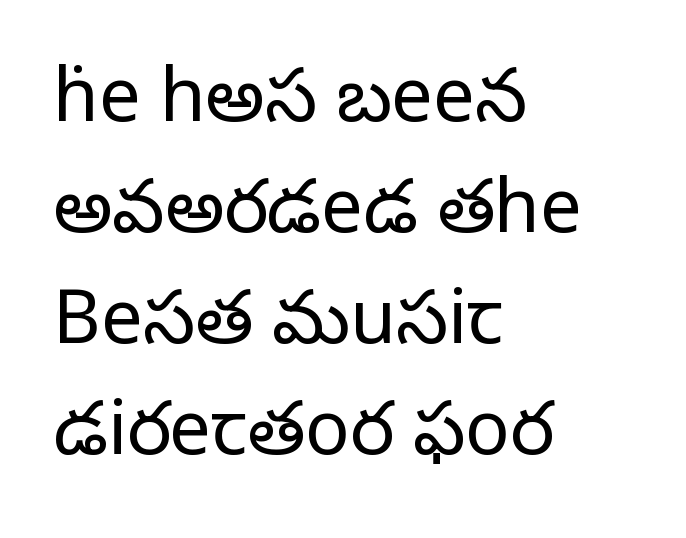
The image shows 74 px regular-weight serif type, upright; set left-aligned, normal line spacing (1.5x), normal letter spacing, not underlined; low stroke contrast and a large x-height.
